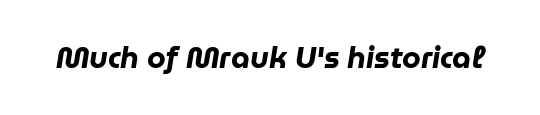
The image shows 30 px heavy type, italic (leaning right); set normal letter spacing, not underlined; low stroke contrast and a medium x-height.
